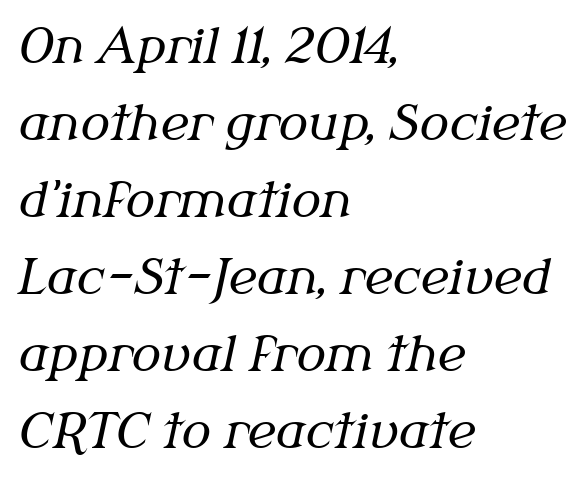
{"serif": "yes", "italic": "yes", "lean": "right", "slant_degrees": 12, "bold": "no", "weight": "regular", "width": "normal", "stroke_contrast": "medium", "x_height": "medium", "monospaced": "no", "underline": "no", "align": "left", "line_spacing": "normal", "line_spacing_ratio": 1.57, "letter_spacing": "normal", "letter_spacing_em": 0.0, "glyph_px": 49}
